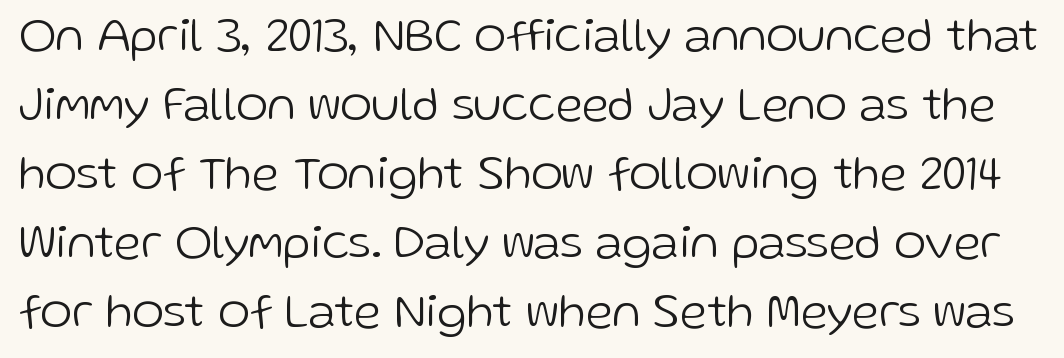
{"serif": "no", "italic": "no", "bold": "no", "weight": "light", "width": "normal", "stroke_contrast": "low", "x_height": "medium", "monospaced": "no", "underline": "no", "line_spacing": "normal", "line_spacing_ratio": 1.44, "letter_spacing": "normal", "letter_spacing_em": 0.0, "glyph_px": 48}
